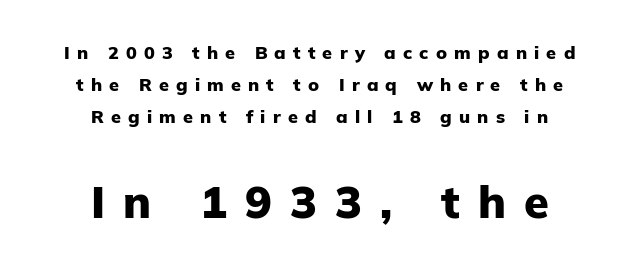
The image shows 45 px heavy sans-serif type, upright; set centered, line spacing 1.77x, unusually wide letter spacing (+0.4 em), not underlined; the second (bottom) block is 2.5x larger; low stroke contrast and a medium x-height.
